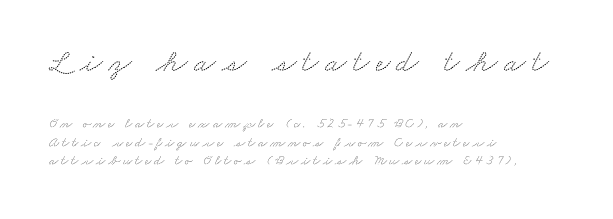
{"serif": "yes", "width": "wide", "stroke_contrast": "medium", "x_height": "small", "monospaced": "no", "underline": "no", "align": "left", "line_spacing": "normal", "line_spacing_ratio": 1.33, "larger_block": "first", "size_ratio": 2.29, "glyph_px": 32}
